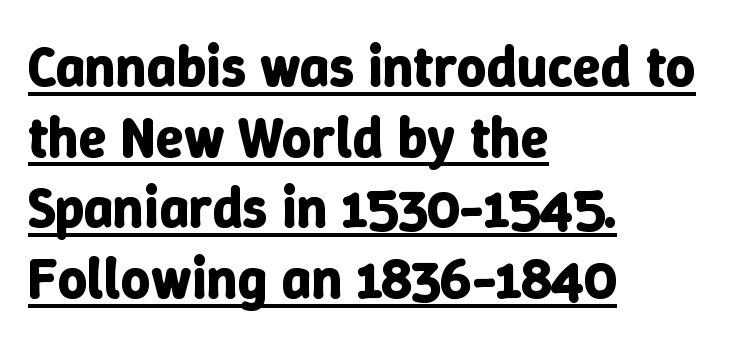
The image shows 57 px bold type, upright; set left-aligned, line spacing 1.24x, normal letter spacing, underlined; low stroke contrast and a medium x-height.
